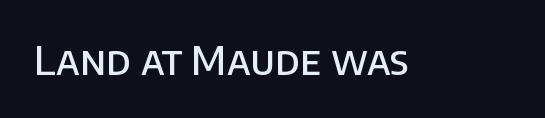
The text was rendered using a sans face with plain stroke endings. Character widths vary here, with narrow letters taking less room than wide ones. Tracking value appears to be zero — textbook default spacing. Its strokes are somewhat broadened, the hallmark of semibold type. Check under the words: just untouched page. These lines were composed using upright roman letters.
